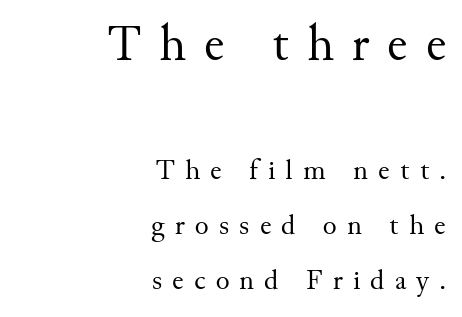
{"serif": "yes", "italic": "no", "bold": "no", "weight": "regular", "width": "normal", "stroke_contrast": "medium", "x_height": "small", "monospaced": "no", "underline": "no", "align": "right", "line_spacing": "loose", "line_spacing_ratio": 1.9, "letter_spacing": "wide", "letter_spacing_em": 0.35, "larger_block": "first", "size_ratio": 1.76, "glyph_px": 51}
